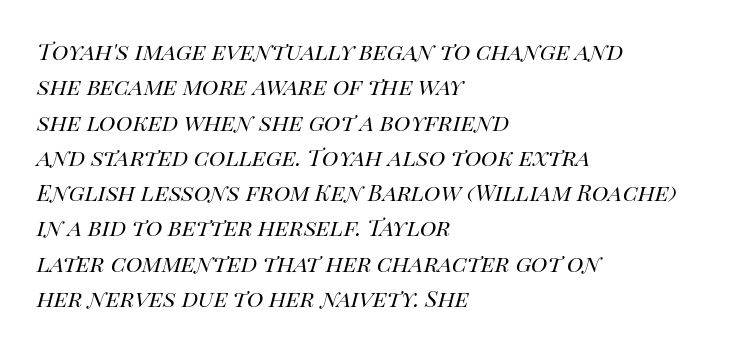
The image shows 28 px regular-weight type, italic (leaning right); set left-aligned, normal line spacing (1.26x), normal letter spacing, not underlined; high stroke contrast and a large x-height.
